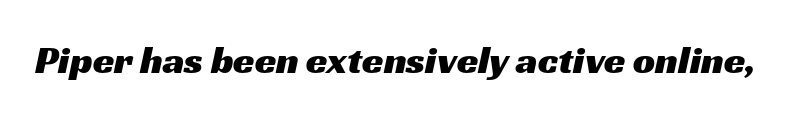
Q: Is the typeface a serif or a sans-serif typeface? A: Sans-serif.
Q: Is the text underlined? A: No.
Q: Is the spacing between letters normal or unusually wide? A: Normal.
Q: Width (condensed, normal, or wide)? A: Wide.
Q: Stroke contrast? A: Medium.
Q: x-height? A: Medium.
Q: Monospaced? A: No.
